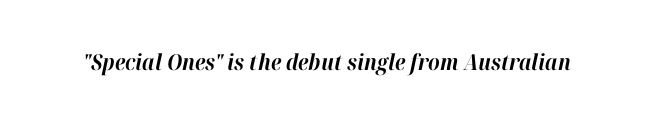
{"italic": "yes", "lean": "right", "slant_degrees": 12, "bold": "yes", "underline": "no", "letter_spacing": "normal", "letter_spacing_em": 0.0, "glyph_px": 22}
